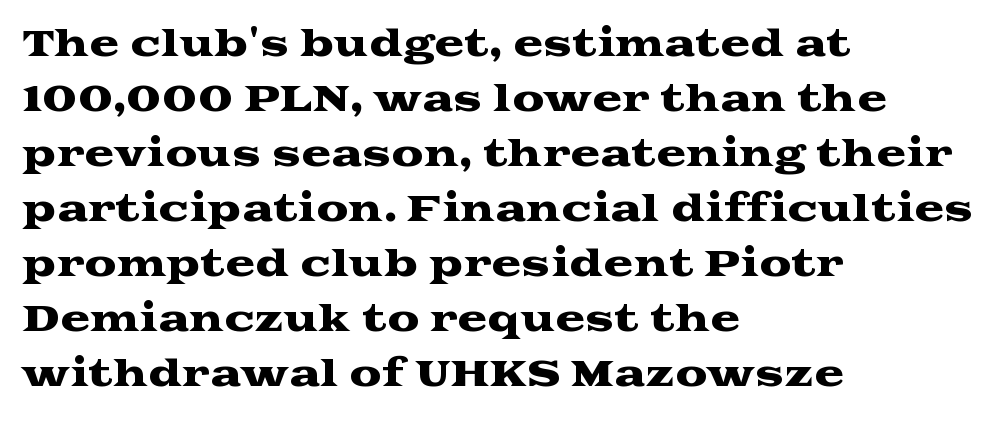
The zone under the glyphs is completely vacant. Casual observation: everything's shoved over to the left. The rendering keeps characters at their native spacing. Do the characters align in a grid? No, the font is proportional. Look at the bottom of the vertical strokes: they flare into serifs here. A typesetter would call this leading conventional body-copy spacing.
